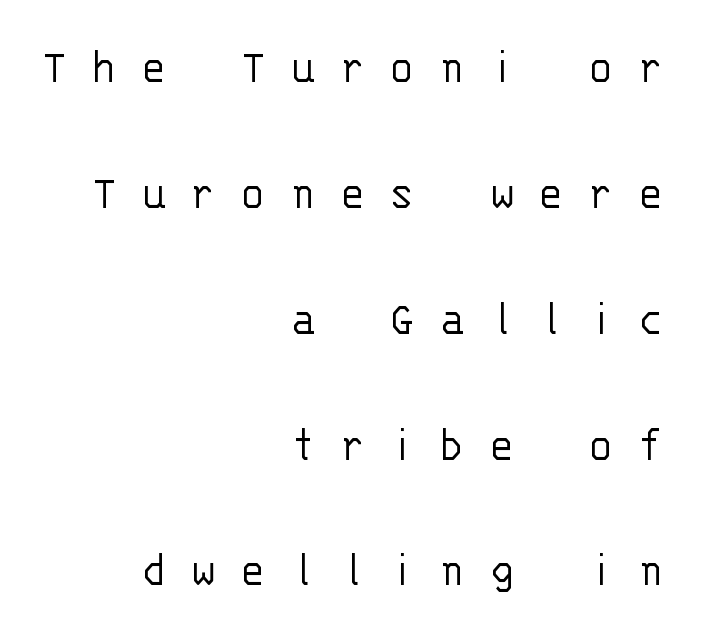
The leading is generous, giving the passage an open texture. Think of a typewriter: that constant character pitch is what you see here. Is there any slant? The stems are plumb. No feet cap the strokes, marking this as sans-serif type. The tracking reads as deliberately expanded to a designer's eye.
